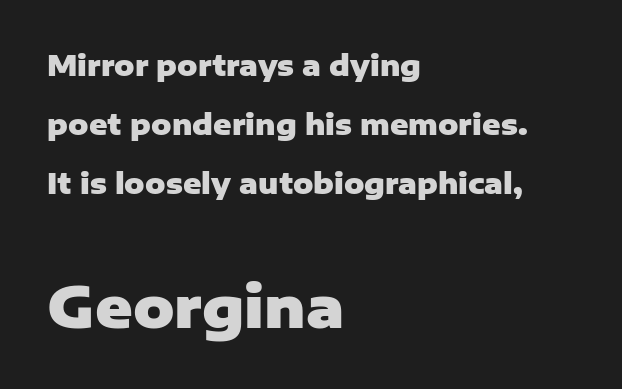
The image shows 57 px heavy sans-serif type, upright; set left-aligned, loose line spacing (2.1x), normal letter spacing, not underlined; the second (bottom) block is 2.04x larger; low stroke contrast and a medium x-height.
